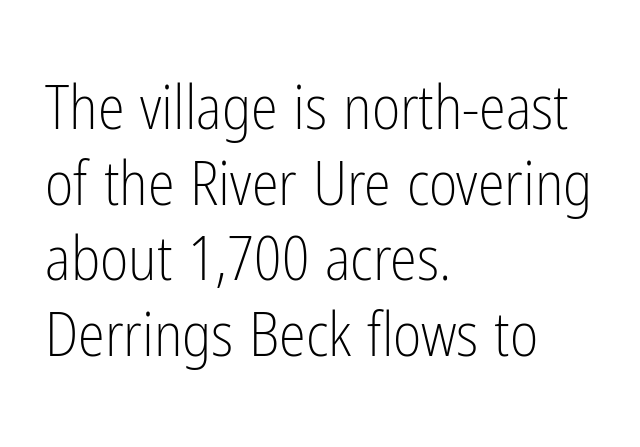
Q: Is the text bold? A: No.
Q: Is the text italic (slanted)? A: No, it is upright.
Q: Is the typeface a serif or a sans-serif typeface? A: Sans-serif.
Q: Is the text underlined? A: No.
Q: How is the paragraph aligned? A: Left-aligned.
Q: Is the spacing between letters normal or unusually wide? A: Normal.
Q: Width (condensed, normal, or wide)? A: Condensed.
Q: Stroke contrast? A: Low.
Q: x-height? A: Medium.
Q: Monospaced? A: No.
